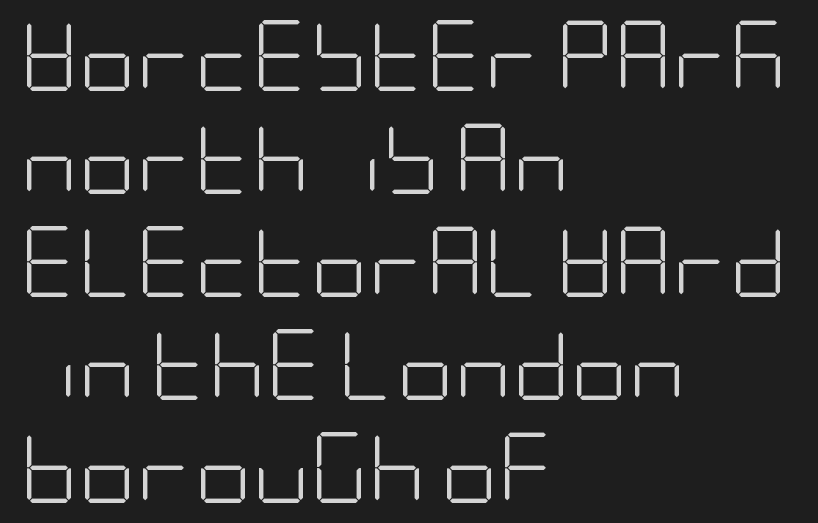
Q: Is the text bold? A: No.
Q: Is the text italic (slanted)? A: No, it is upright.
Q: Is the typeface a serif or a sans-serif typeface? A: Sans-serif.
Q: Is the text underlined? A: No.
Q: How is the paragraph aligned? A: Left-aligned.
Q: Is the spacing between letters normal or unusually wide? A: Normal.
Q: Is the spacing between lines tight, normal or loose? A: Normal.
Q: Width (condensed, normal, or wide)? A: Condensed.
Q: Stroke contrast? A: Low.
Q: x-height? A: Large.
